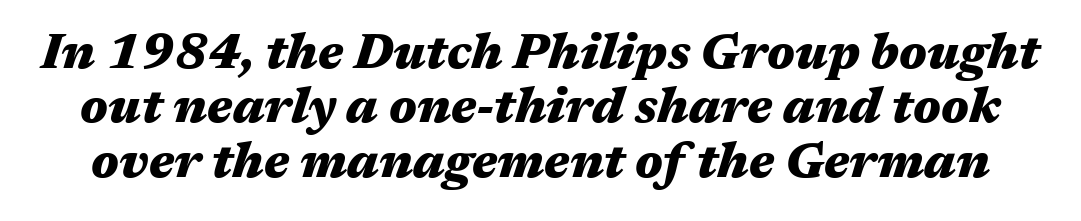
{"italic": "yes", "lean": "right", "slant_degrees": 17, "bold": "yes", "weight": "heavy", "width": "wide", "stroke_contrast": "medium", "x_height": "medium", "monospaced": "no", "underline": "no", "line_spacing": "tight", "line_spacing_ratio": 1.11, "letter_spacing": "normal", "letter_spacing_em": 0.0, "glyph_px": 49}
